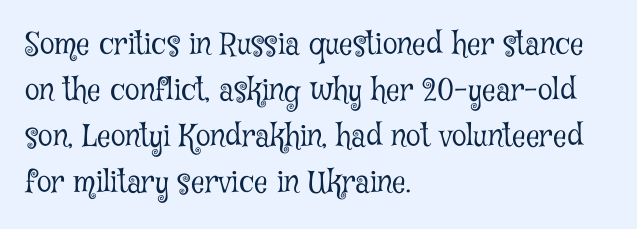
Summary of weight: not heavy and not bold. Proportional: the letters do not fall into vertical columns. The foot of each line stays bare and open. These lines are set flush left with a ragged right edge.
